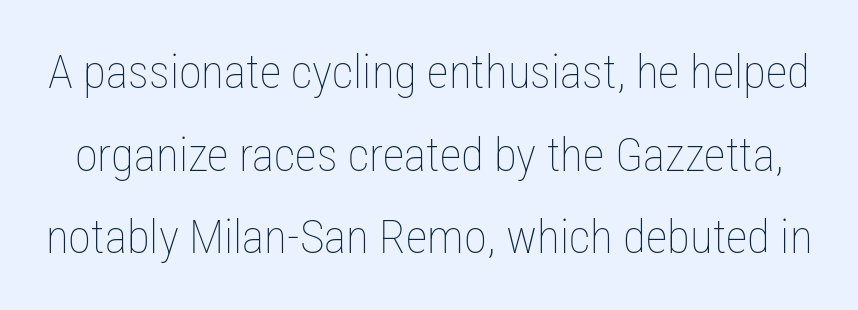
Notice how the stems are strictly vertical — no italics here. Type without underlining. Is this a fixed-width face? No — the glyphs have proportional, varying widths. On a weight scale, this lands at 450 or below. Inter-character spacing is left at the font's built-in metrics.
